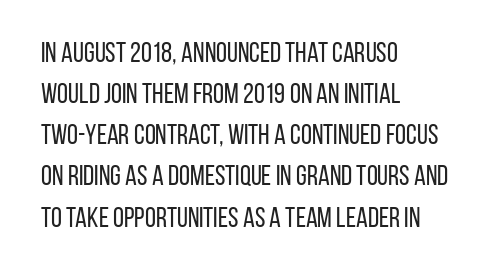
You could not count columns in this text — the font is proportionally spaced. The text block is weighted toward the left margin, trailing off unevenly rightward. Examine the stroke ends and you'll find no serifs. Stems here are at most as thick as an everyday book face. Any mark beneath the type? The region is blank.
